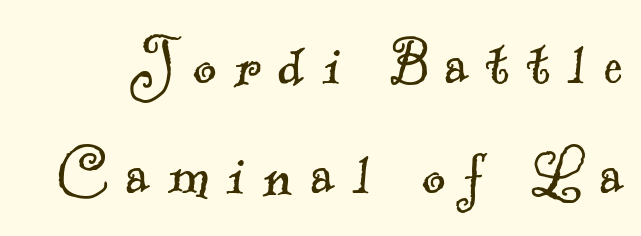
{"serif": "yes", "bold": "no", "weight": "light", "width": "normal", "x_height": "small", "monospaced": "no", "underline": "no", "line_spacing": "normal", "line_spacing_ratio": 1.51, "letter_spacing": "wide", "letter_spacing_em": 0.25, "glyph_px": 73}
